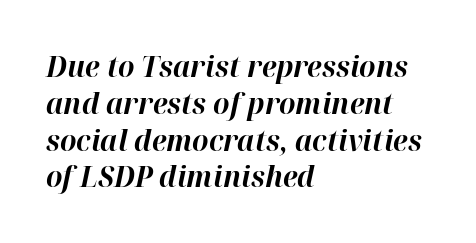
{"italic": "yes", "lean": "right", "slant_degrees": 12, "bold": "yes", "weight": "bold", "width": "normal", "stroke_contrast": "high", "x_height": "medium", "monospaced": "no", "underline": "no", "align": "left", "line_spacing": "normal", "line_spacing_ratio": 1.27, "letter_spacing": "normal", "letter_spacing_em": 0.0, "glyph_px": 29}
